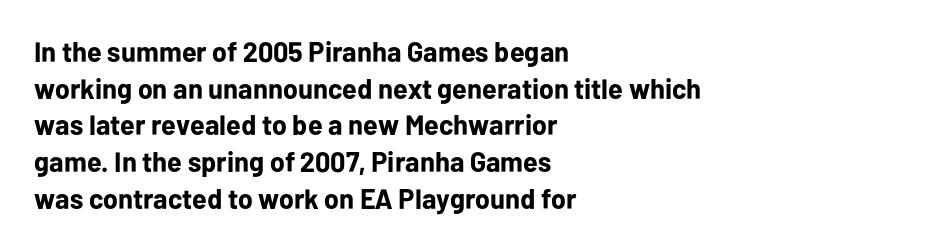
Q: Is the text bold? A: Yes.
Q: Is the text italic (slanted)? A: No, it is upright.
Q: Is the typeface a serif or a sans-serif typeface? A: Sans-serif.
Q: Is the text underlined? A: No.
Q: How is the paragraph aligned? A: Left-aligned.
Q: Is the spacing between letters normal or unusually wide? A: Normal.
Q: Is the spacing between lines tight, normal or loose? A: Normal.
Q: Width (condensed, normal, or wide)? A: Normal.
Q: Stroke contrast? A: Low.
Q: x-height? A: Medium.
Q: Monospaced? A: No.
